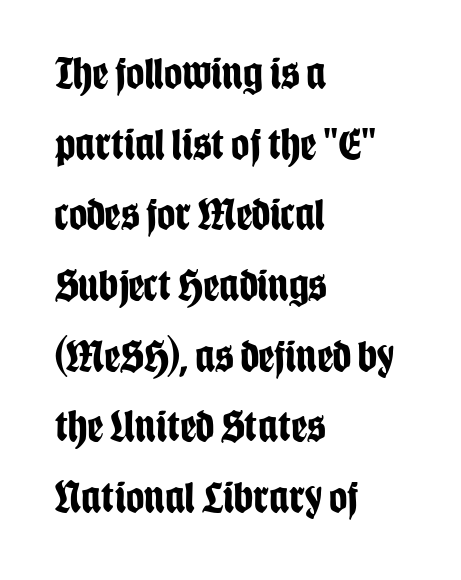
{"serif": "no", "italic": "no", "bold": "yes", "weight": "bold", "width": "condensed", "stroke_contrast": "low", "x_height": "large", "monospaced": "no", "underline": "no", "align": "left", "line_spacing": "normal", "line_spacing_ratio": 1.57, "letter_spacing": "normal", "letter_spacing_em": 0.0, "glyph_px": 45}
